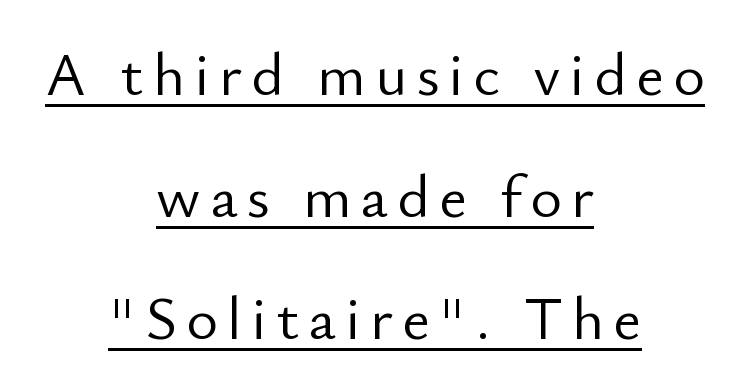
Q: Is the text bold? A: No.
Q: Is the text italic (slanted)? A: No, it is upright.
Q: Is the typeface a serif or a sans-serif typeface? A: Sans-serif.
Q: Is the text underlined? A: Yes.
Q: How is the paragraph aligned? A: Centered.
Q: Is the spacing between lines tight, normal or loose? A: Loose.
Q: Width (condensed, normal, or wide)? A: Normal.
Q: Stroke contrast? A: Low.
Q: x-height? A: Small.
Q: Monospaced? A: No.
